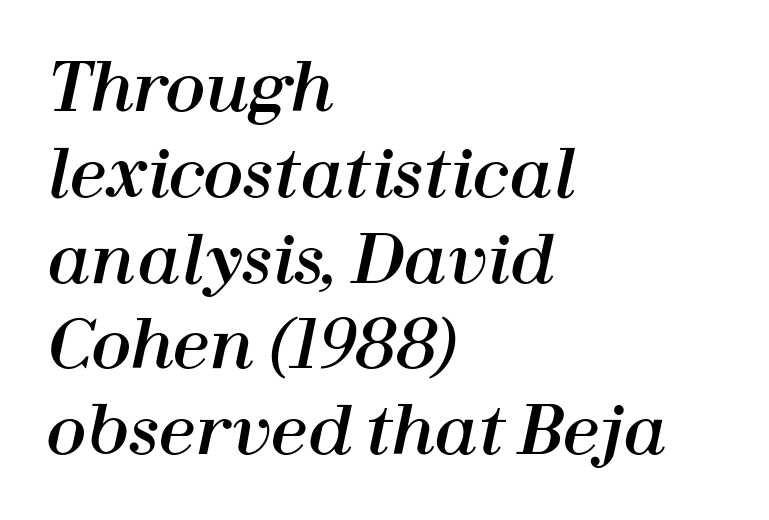
The letters are slanted; this is an italic face. Tracking here is standard; glyphs follow each other at the usual distance. Glance below the letters and you will spot only blank space. A typesetter would call this leading conventional body-copy spacing.
